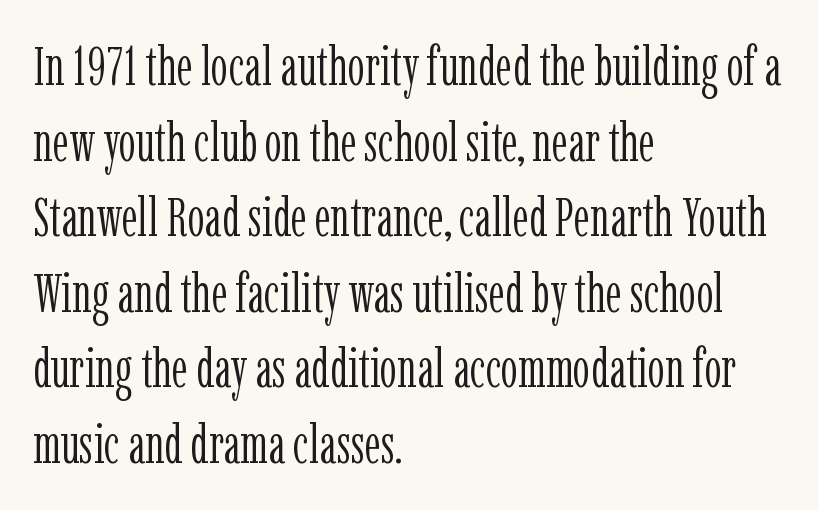
{"serif": "yes", "italic": "no", "bold": "no", "weight": "light", "width": "condensed", "stroke_contrast": "low", "x_height": "medium", "monospaced": "no", "underline": "no", "align": "left", "line_spacing": "normal", "line_spacing_ratio": 1.4, "letter_spacing": "normal", "letter_spacing_em": 0.0, "glyph_px": 54}
